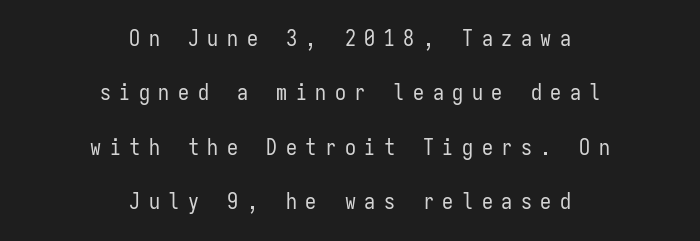
Ordinary non-slanted type is in use. The cut favours lightness, reaching ordinary text weight at its darkest. Compared with typical paragraphs, the rows here are farther apart. Letters rest on an invisible, unmarked baseline.
